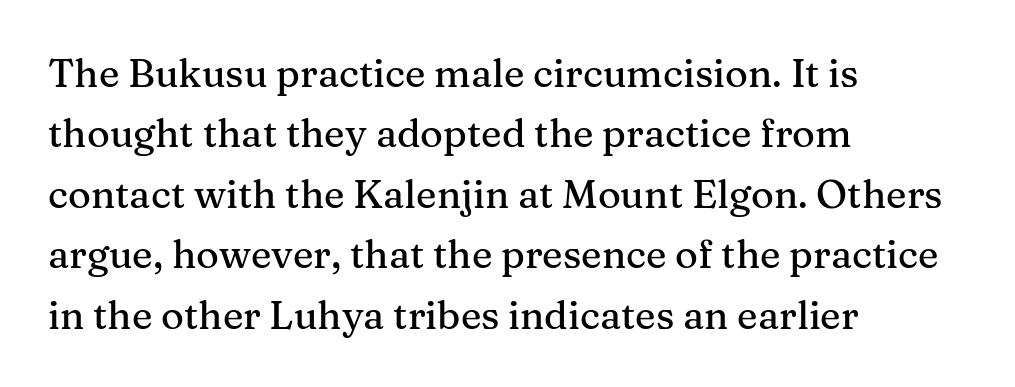
Q: Is the text italic (slanted)? A: No, it is upright.
Q: Is the typeface a serif or a sans-serif typeface? A: Serif.
Q: Is the text underlined? A: No.
Q: How is the paragraph aligned? A: Left-aligned.
Q: Is the spacing between letters normal or unusually wide? A: Normal.
Q: Is the spacing between lines tight, normal or loose? A: Normal.
Q: Width (condensed, normal, or wide)? A: Normal.
Q: Stroke contrast? A: Medium.
Q: x-height? A: Medium.
Q: Monospaced? A: No.
